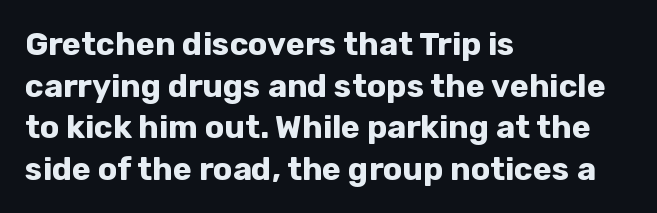
{"serif": "no", "italic": "no", "bold": "yes", "weight": "bold", "width": "normal", "stroke_contrast": "low", "x_height": "medium", "monospaced": "no", "underline": "no", "align": "left", "line_spacing": "normal", "line_spacing_ratio": 1.3, "letter_spacing": "normal", "letter_spacing_em": 0.0, "glyph_px": 32}
